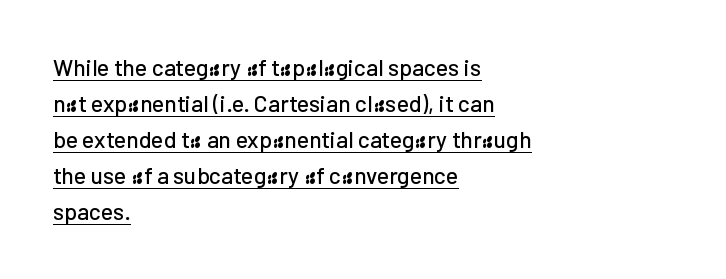
{"italic": "no", "underline": "yes", "align": "left", "line_spacing": "normal", "line_spacing_ratio": 1.57, "letter_spacing": "normal", "letter_spacing_em": 0.0, "glyph_px": 23}
